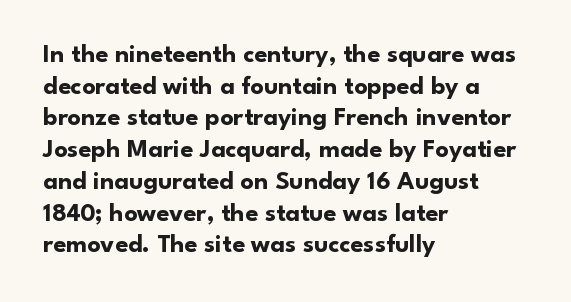
{"italic": "no", "bold": "yes", "underline": "no", "align": "left", "line_spacing_ratio": 1.22, "letter_spacing": "normal", "letter_spacing_em": 0.0, "glyph_px": 26}
